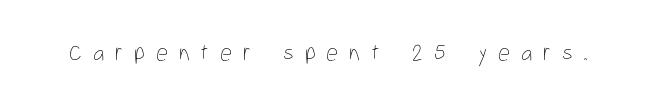
The image shows 24 px text type, upright; set unusually wide letter spacing (+0.45 em), not underlined.
